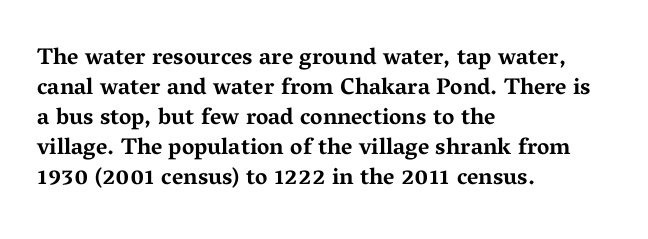
Designer's note — italics off, roman on. Clear beneath every line of the passage. Set as a true bold cut, around the 700 mark. How would I describe the line gaps? Plain and ordinary.
